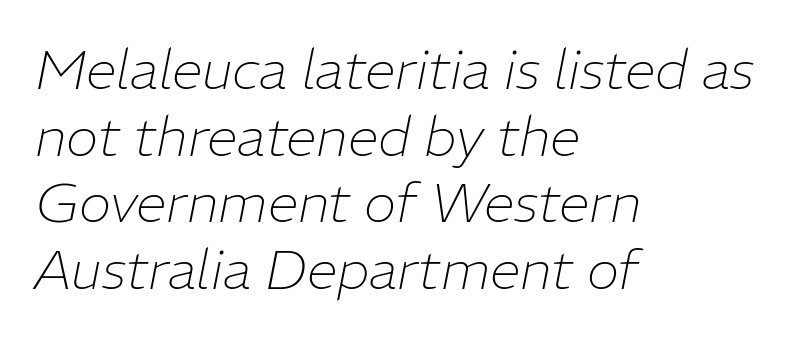
Check the space under the baseline: it is left empty. Note the varied advance widths — an 'i' is clearly narrower than an 'm'. Short note: letters normally spaced. Italic: yes, the glyphs are oblique. Where is the straight margin? On the left.
